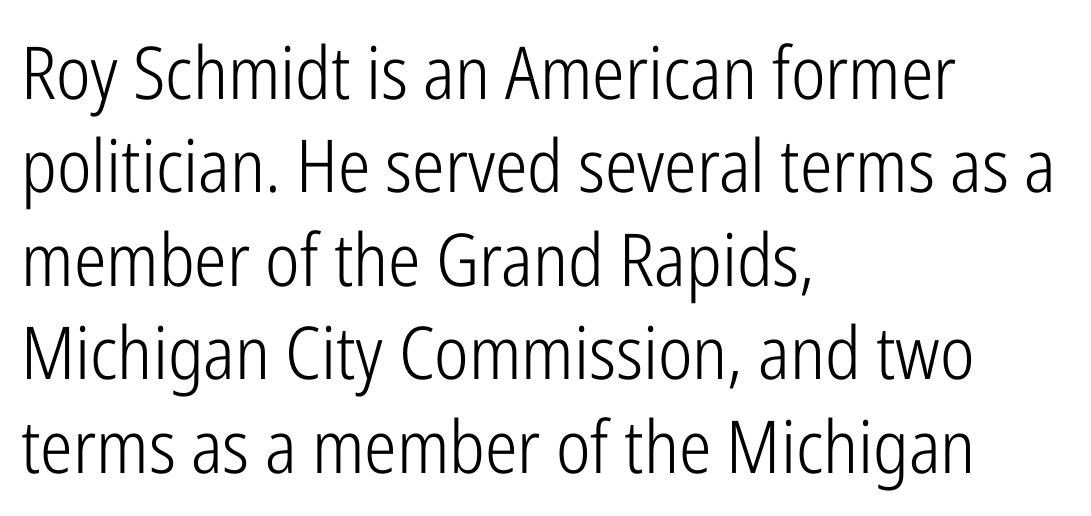
The image shows 73 px light, condensed sans-serif type, upright; set left-aligned, normal line spacing (1.28x), normal letter spacing, not underlined; low stroke contrast and a medium x-height.
